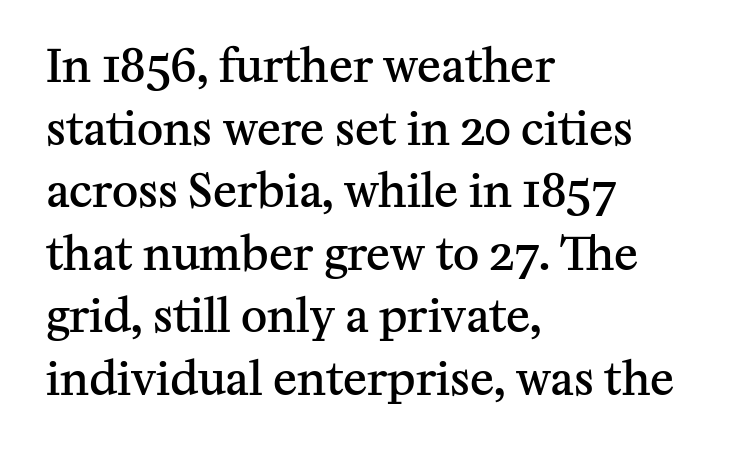
Q: Is the text bold? A: Semi-bold.
Q: Is the text italic (slanted)? A: No, it is upright.
Q: Is the typeface a serif or a sans-serif typeface? A: Serif.
Q: Is the text underlined? A: No.
Q: How is the paragraph aligned? A: Left-aligned.
Q: Is the spacing between letters normal or unusually wide? A: Normal.
Q: Is the spacing between lines tight, normal or loose? A: Normal.
Q: Width (condensed, normal, or wide)? A: Normal.
Q: Stroke contrast? A: Medium.
Q: x-height? A: Medium.
Q: Monospaced? A: No.
